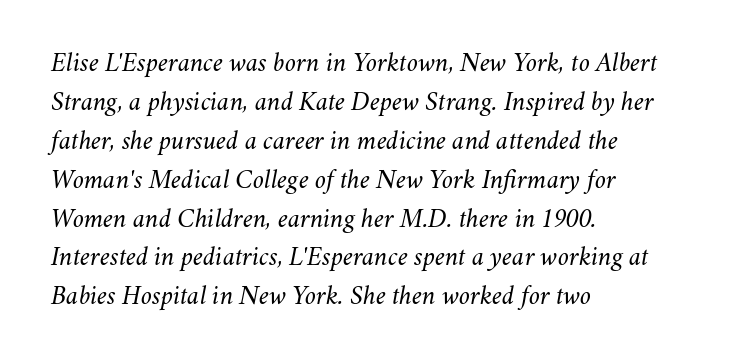
Reading down the block, your eye returns to a fixed left position each line. Nobody touched the tracking dial on this one. Regarding leading, the lines here are spaced in the standard way. This is not heavy type; no bold has been used.
